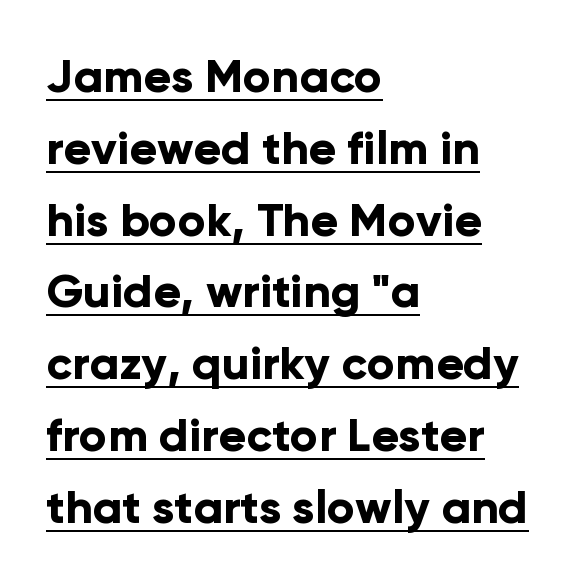
{"serif": "no", "italic": "no", "bold": "yes", "weight": "bold", "width": "normal", "stroke_contrast": "low", "x_height": "medium", "monospaced": "no", "underline": "yes", "align": "left", "line_spacing": "normal", "line_spacing_ratio": 1.56, "letter_spacing": "normal", "letter_spacing_em": 0.0, "glyph_px": 46}
